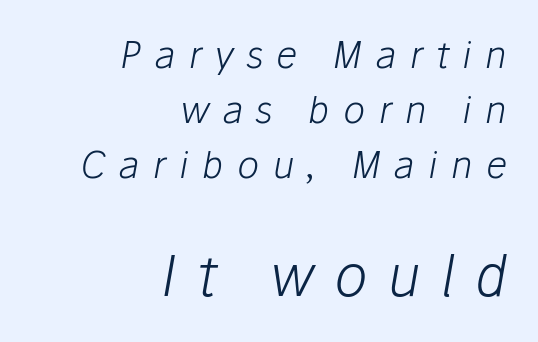
The image shows 56 px light type, italic (leaning right); set right-aligned, normal line spacing (1.48x), unusually wide letter spacing (+0.36 em), not underlined; the second (bottom) block is 1.51x larger; low stroke contrast and a medium x-height.
